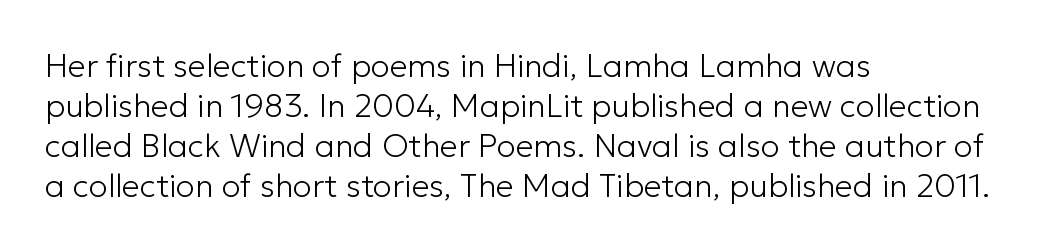
Q: Is the text bold? A: No.
Q: Is the text italic (slanted)? A: No, it is upright.
Q: Is the typeface a serif or a sans-serif typeface? A: Sans-serif.
Q: Is the text underlined? A: No.
Q: How is the paragraph aligned? A: Left-aligned.
Q: Is the spacing between letters normal or unusually wide? A: Normal.
Q: Is the spacing between lines tight, normal or loose? A: Normal.
Q: Width (condensed, normal, or wide)? A: Normal.
Q: Stroke contrast? A: Low.
Q: x-height? A: Medium.
Q: Monospaced? A: No.
